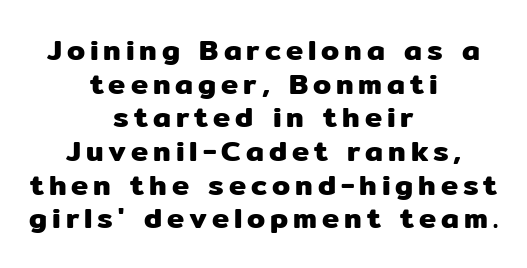
The image shows 29 px sans-serif type, upright; set centered, line spacing 1.16x, not underlined; low stroke contrast and a medium x-height.
